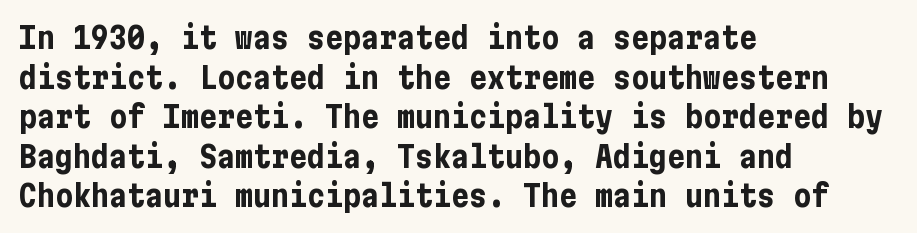
The image shows 30 px bold, condensed sans-serif type, upright; set left-aligned, normal line spacing (1.32x), normal letter spacing, not underlined; low stroke contrast and a medium x-height.
